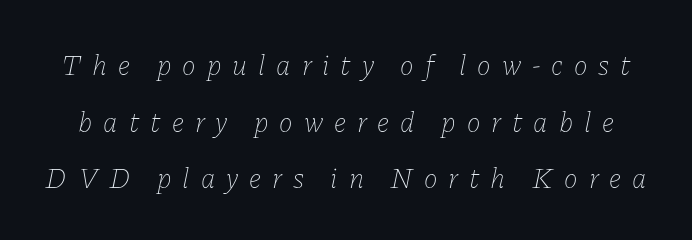
{"italic": "yes", "lean": "right", "slant_degrees": 11, "bold": "no", "weight": "thin", "width": "normal", "stroke_contrast": "low", "x_height": "medium", "monospaced": "no", "underline": "no", "line_spacing": "loose", "line_spacing_ratio": 1.95, "letter_spacing": "wide", "letter_spacing_em": 0.38, "glyph_px": 29}
